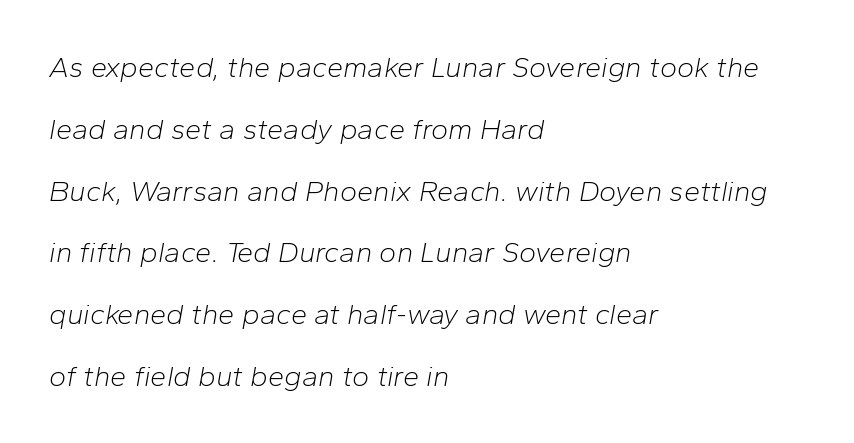
Loosely led — the rows are spread out. These lines stack with their left ends in a neat column. Check the space under the baseline: it is left empty. Do the characters align in a grid? No, the font is proportional. Stems here are at most as thick as an everyday book face.
